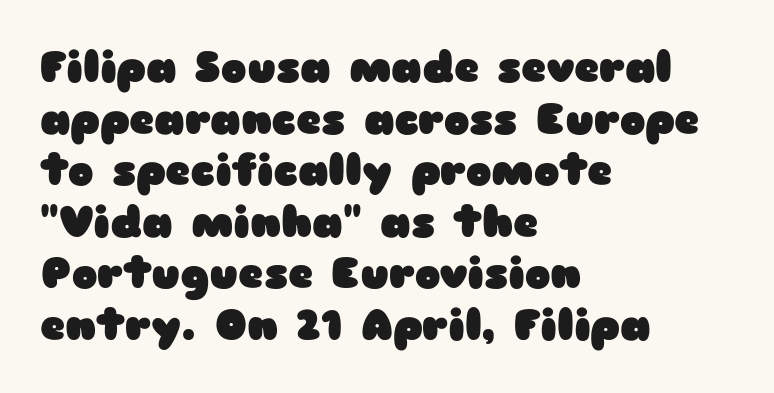
The image shows 43 px heavy, wide sans-serif type, upright; set left-aligned, line spacing 1.2x, normal letter spacing, not underlined; low stroke contrast and a medium x-height.
